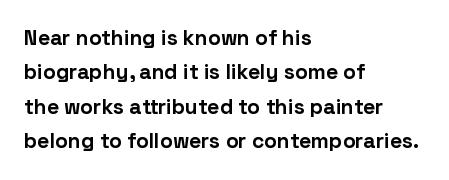
{"italic": "no", "bold": "yes", "underline": "no", "align": "left", "line_spacing": "normal", "line_spacing_ratio": 1.64, "letter_spacing": "normal", "letter_spacing_em": 0.0, "glyph_px": 21}
